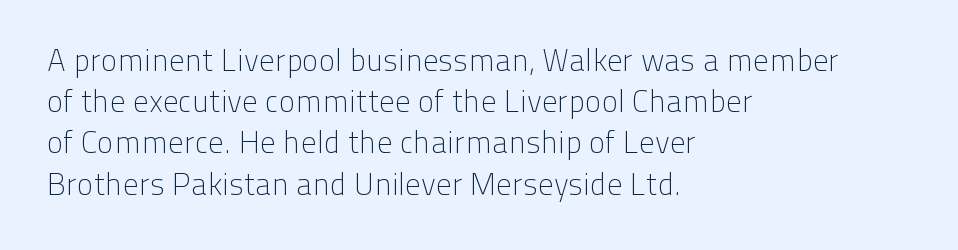
The image shows 31 px light sans-serif type, upright; set left-aligned, normal line spacing (1.33x), normal letter spacing, not underlined; low stroke contrast and a medium x-height.
